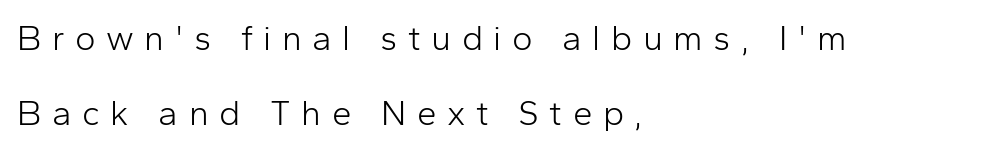
A sans-serif font was chosen for this passage. Think of a printed novel: that variable character pitch is what you see here. The passage shown stacks its lines with a broad gap. These glyphs show unthickened strokes, regular width or finer. Someone cranked the tracking dial way up on this one. Reading down the block, your eye returns to a fixed left position each line.
